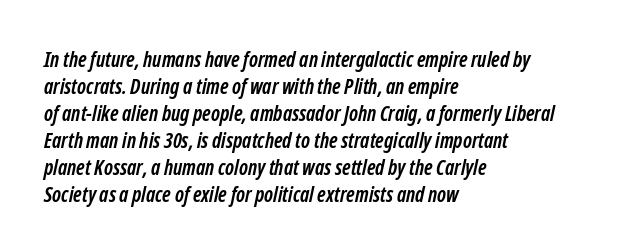
{"bold": "yes", "underline": "no", "align": "left", "line_spacing": "normal", "line_spacing_ratio": 1.29, "letter_spacing": "normal", "letter_spacing_em": 0.0, "glyph_px": 21}
